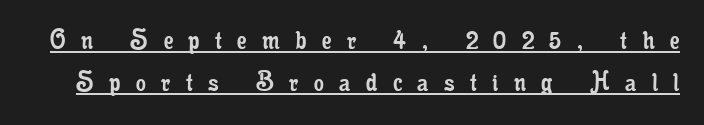
{"serif": "yes", "italic": "no", "bold": "no", "weight": "regular", "width": "condensed", "stroke_contrast": "low", "x_height": "small", "monospaced": "no", "underline": "yes", "line_spacing": "normal", "line_spacing_ratio": 1.36, "letter_spacing": "wide", "letter_spacing_em": 0.5, "glyph_px": 31}
